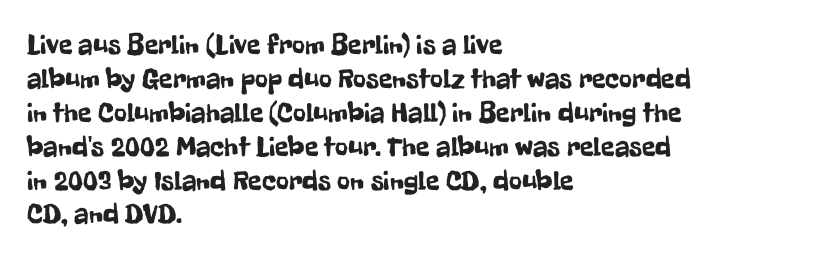
The image shows 28 px condensed sans-serif type, upright; set left-aligned, line spacing 1.21x, normal letter spacing, not underlined; low stroke contrast and a medium x-height.
